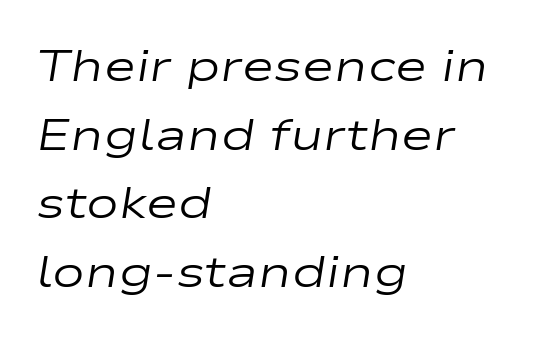
{"italic": "yes", "lean": "right", "slant_degrees": 9, "bold": "no", "weight": "regular", "width": "wide", "stroke_contrast": "low", "x_height": "medium", "monospaced": "no", "underline": "no", "align": "left", "line_spacing": "normal", "line_spacing_ratio": 1.56, "letter_spacing": "normal", "letter_spacing_em": 0.0, "glyph_px": 44}
